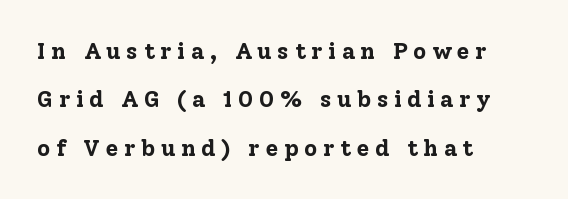
{"italic": "no", "bold": "yes", "underline": "no", "align": "left", "line_spacing": "loose", "line_spacing_ratio": 2.1, "letter_spacing": "wide", "letter_spacing_em": 0.24, "glyph_px": 23}
